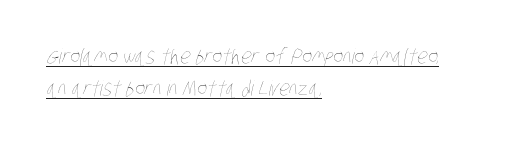
The image shows 21 px text type; set left-aligned, normal line spacing (1.54x), normal letter spacing, underlined.
